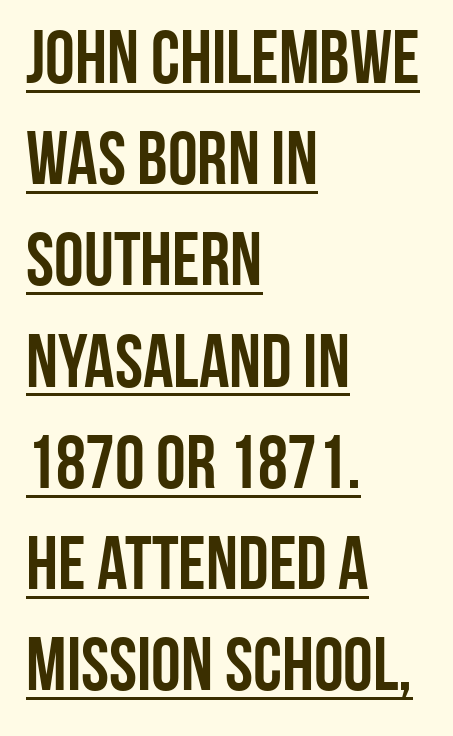
The image shows 75 px condensed sans-serif type, upright; set left-aligned, normal line spacing (1.35x), normal letter spacing, underlined; low stroke contrast and a large x-height.
